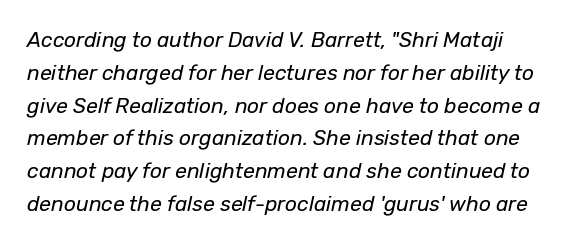
Looking at the ascenders, they clearly lean. No extra tracking has been applied to these lines. Descenders are the only things crossing below the line. The designer left line spacing at the default. The letters look calm and open, with moderate or lighter stems.
